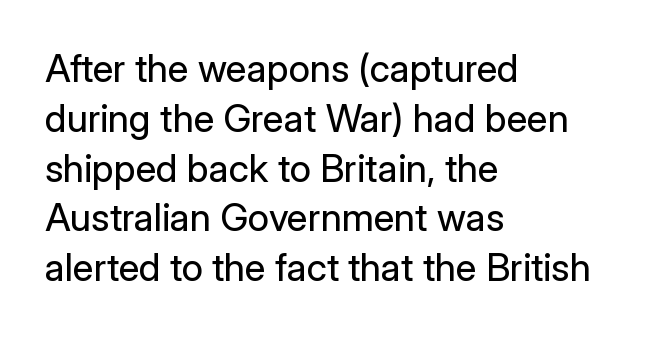
Q: Is the text bold? A: No.
Q: Is the text italic (slanted)? A: No, it is upright.
Q: Is the typeface a serif or a sans-serif typeface? A: Sans-serif.
Q: Is the text underlined? A: No.
Q: How is the paragraph aligned? A: Left-aligned.
Q: Is the spacing between letters normal or unusually wide? A: Normal.
Q: Is the spacing between lines tight, normal or loose? A: Normal.
Q: Width (condensed, normal, or wide)? A: Normal.
Q: Stroke contrast? A: Low.
Q: x-height? A: Medium.
Q: Monospaced? A: No.
